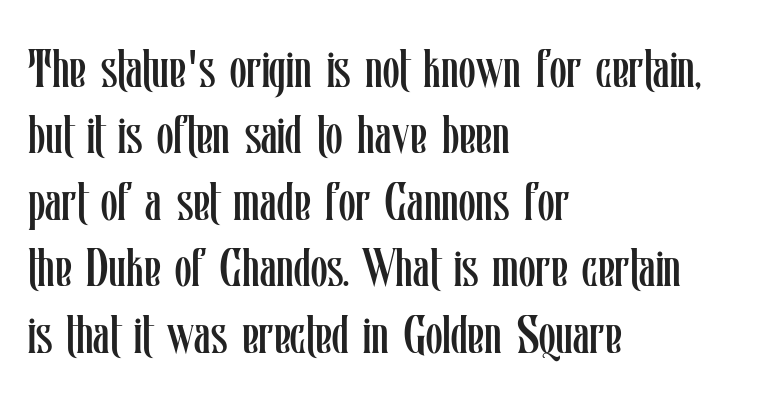
The image shows 54 px regular-weight, condensed type, upright; set left-aligned, line spacing 1.23x, normal letter spacing, not underlined; low stroke contrast and a medium x-height.
